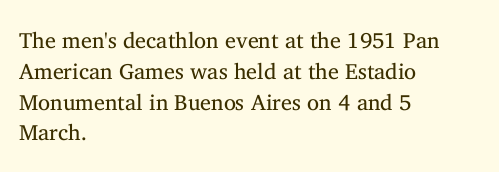
The image shows 22 px text type, upright; set left-aligned, normal line spacing (1.4x), normal letter spacing, not underlined.
